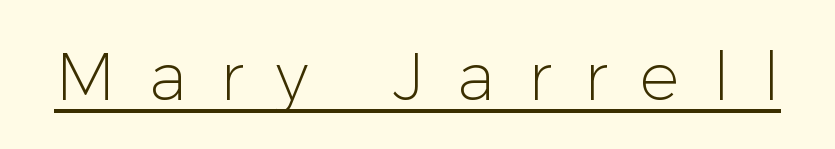
Q: Is the text bold? A: No.
Q: Is the text italic (slanted)? A: No, it is upright.
Q: Is the typeface a serif or a sans-serif typeface? A: Sans-serif.
Q: Is the text underlined? A: Yes.
Q: Is the spacing between letters normal or unusually wide? A: Unusually wide.
Q: Width (condensed, normal, or wide)? A: Normal.
Q: Stroke contrast? A: Low.
Q: x-height? A: Medium.
Q: Monospaced? A: No.
